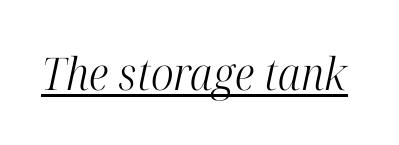
The image shows 45 px light, condensed serif type, italic (leaning right); set normal letter spacing, underlined; high stroke contrast and a medium x-height.
